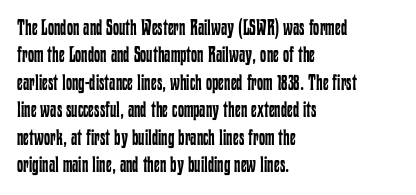
The image shows 22 px text type, upright; set left-aligned, normal line spacing (1.25x), normal letter spacing, not underlined.
